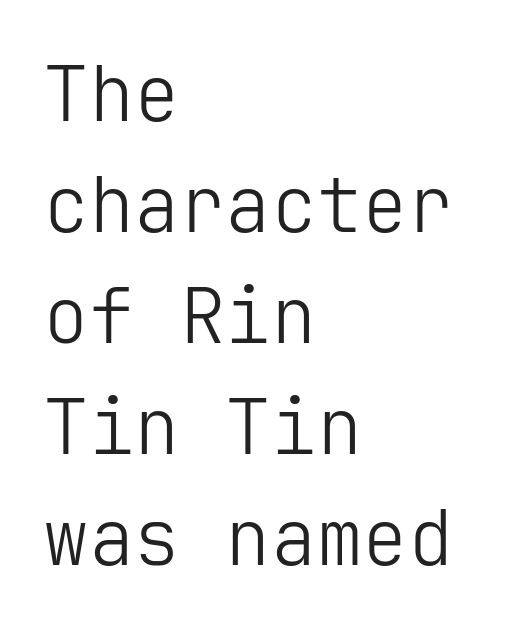
Is this a heavy cut? Hardly; it is regular or lighter. Quick note: underline off. Every character sits straight up, as roman type does. A student would call this left alignment; a typographer would say flush left, rag right. Look at the tracking — it's just the regular setting, nothing added. Observe the absence of serifs on each vertical stroke in this sample.
